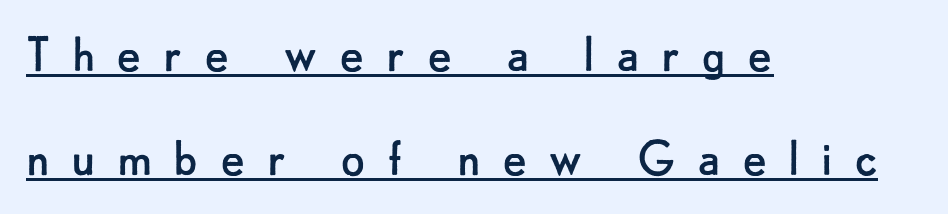
Q: Is the text bold? A: No.
Q: Is the text italic (slanted)? A: No, it is upright.
Q: Is the typeface a serif or a sans-serif typeface? A: Sans-serif.
Q: Is the text underlined? A: Yes.
Q: How is the paragraph aligned? A: Left-aligned.
Q: Is the spacing between letters normal or unusually wide? A: Unusually wide.
Q: Width (condensed, normal, or wide)? A: Normal.
Q: Stroke contrast? A: Low.
Q: x-height? A: Small.
Q: Monospaced? A: No.
